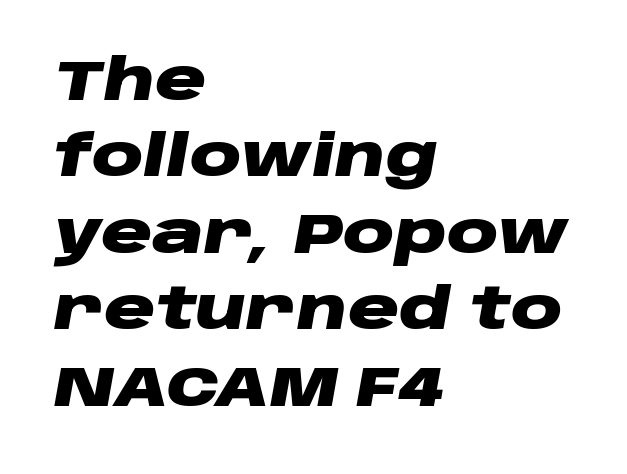
A typesetter would call this zero additional tracking. Emphasis by weight is at full strength: bold. The typesetter chose a ragged-right arrangement here. Whoever set this chose a conventional vertical rhythm.
